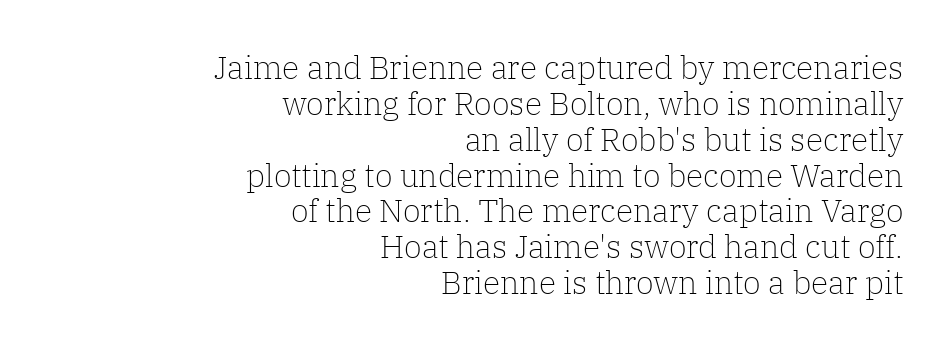
The image shows 32 px light serif type, upright; set right-aligned, tight line spacing (1.12x), normal letter spacing, not underlined; low stroke contrast and a medium x-height.
